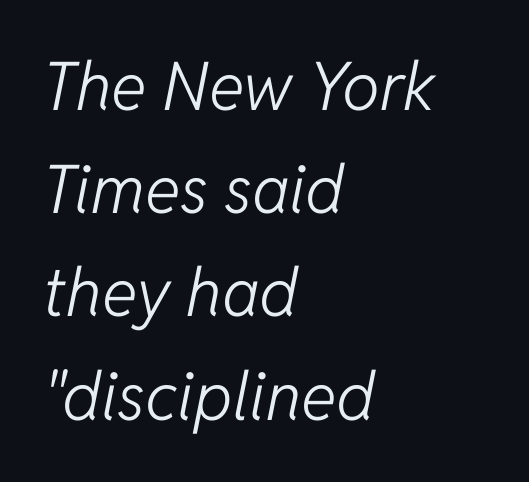
The image shows 67 px light type, italic (leaning right); set left-aligned, normal line spacing (1.54x), normal letter spacing, not underlined; low stroke contrast and a medium x-height.
